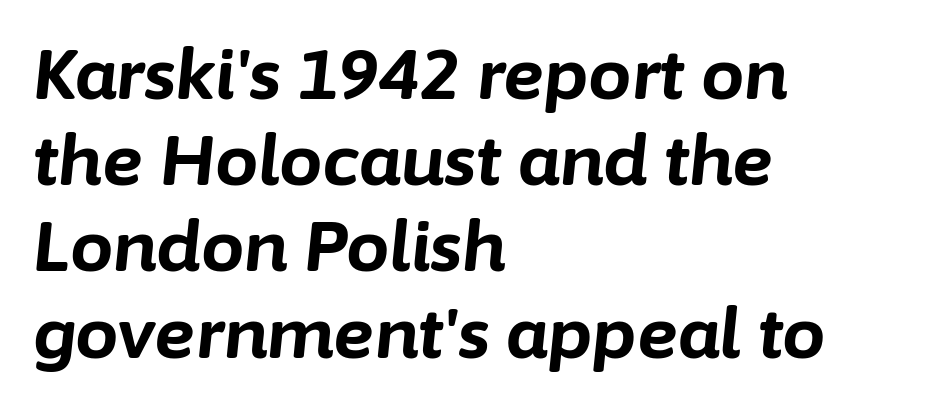
Q: Is the text bold? A: Yes.
Q: Is the text italic (slanted)? A: Yes, it leans right by about 6 degrees.
Q: Is the text underlined? A: No.
Q: How is the paragraph aligned? A: Left-aligned.
Q: Is the spacing between letters normal or unusually wide? A: Normal.
Q: Is the spacing between lines tight, normal or loose? A: Normal.
Q: Width (condensed, normal, or wide)? A: Normal.
Q: Stroke contrast? A: Low.
Q: x-height? A: Medium.
Q: Monospaced? A: No.
